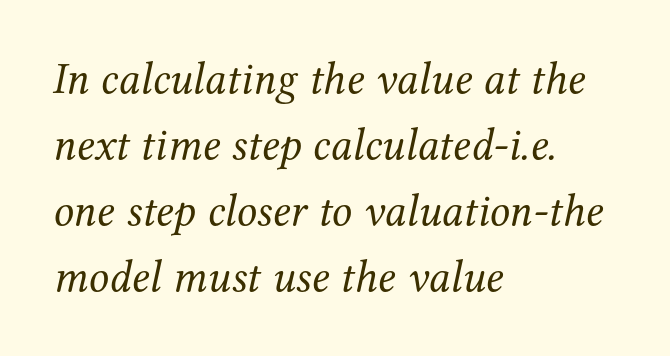
{"serif": "yes", "italic": "yes", "lean": "right", "slant_degrees": 12, "bold": "no", "weight": "regular", "width": "normal", "stroke_contrast": "medium", "x_height": "medium", "monospaced": "no", "underline": "no", "align": "left", "line_spacing": "normal", "line_spacing_ratio": 1.47, "letter_spacing": "normal", "letter_spacing_em": 0.0, "glyph_px": 45}
